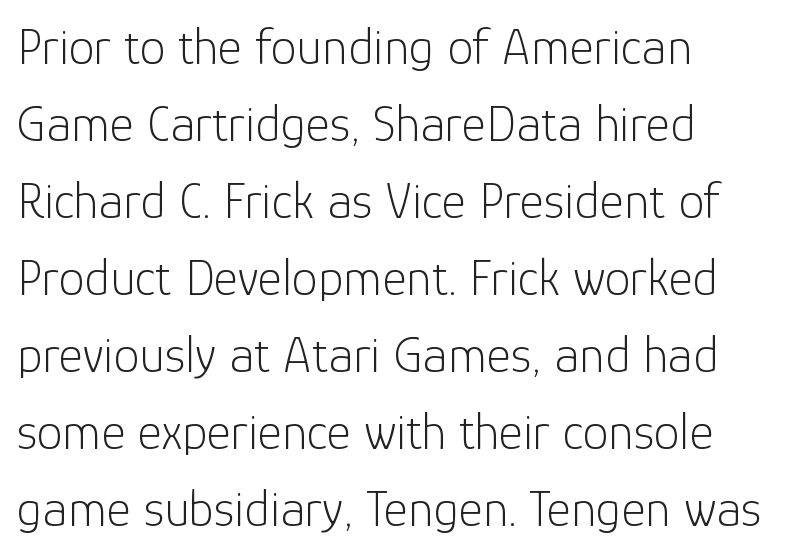
Proportional: the letters do not fall into vertical columns. Quick note: interline space is typical. Does the type have serifs? No, each stem ends abruptly. These lines keep a tight, regular rhythm from letter to letter.
